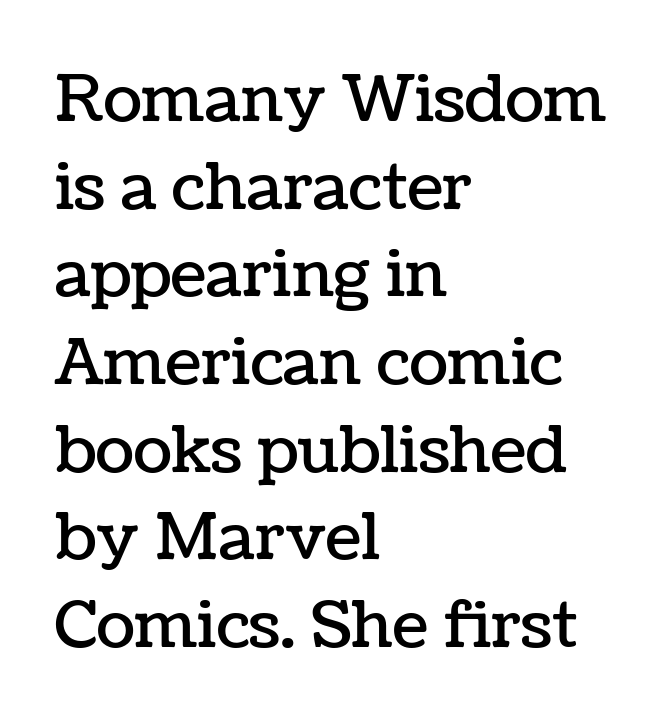
{"italic": "no", "width": "normal", "stroke_contrast": "low", "x_height": "medium", "monospaced": "no", "underline": "no", "align": "left", "line_spacing": "normal", "line_spacing_ratio": 1.37, "letter_spacing": "normal", "letter_spacing_em": 0.0, "glyph_px": 64}
